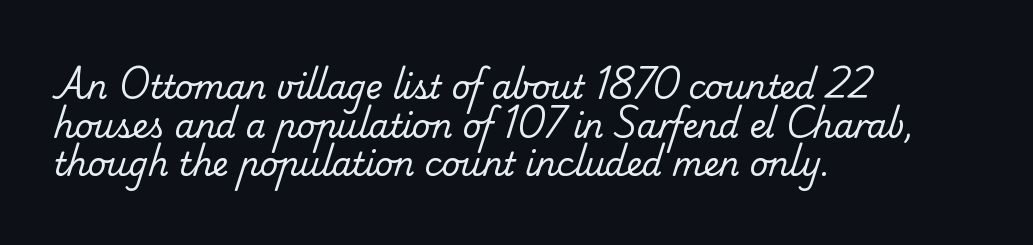
Q: Is the text bold? A: No.
Q: Is the typeface a serif or a sans-serif typeface? A: Serif.
Q: Is the text underlined? A: No.
Q: How is the paragraph aligned? A: Left-aligned.
Q: Is the spacing between letters normal or unusually wide? A: Normal.
Q: Width (condensed, normal, or wide)? A: Normal.
Q: Stroke contrast? A: Low.
Q: x-height? A: Small.
Q: Monospaced? A: No.
